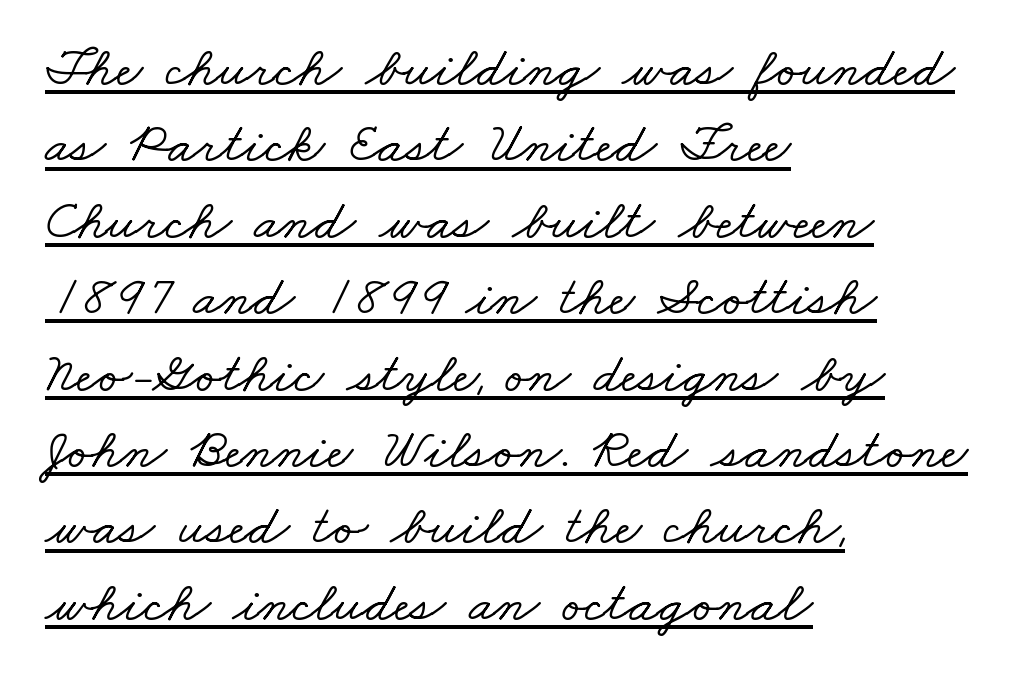
{"serif": "yes", "width": "wide", "stroke_contrast": "low", "x_height": "small", "monospaced": "no", "underline": "yes", "align": "left", "line_spacing": "normal", "line_spacing_ratio": 1.34, "letter_spacing": "normal", "letter_spacing_em": 0.0, "glyph_px": 57}
